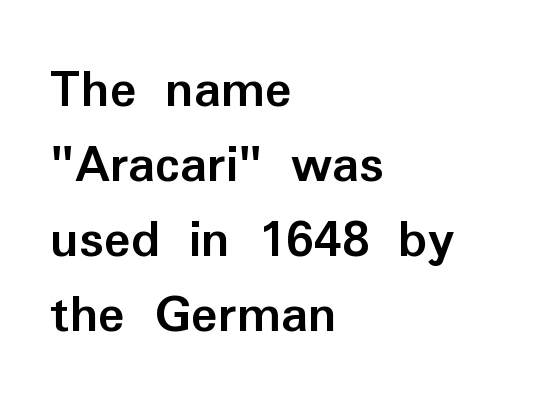
The image shows 56 px semibold sans-serif type, upright; set left-aligned, normal line spacing (1.34x), normal letter spacing, not underlined; low stroke contrast and a medium x-height.
